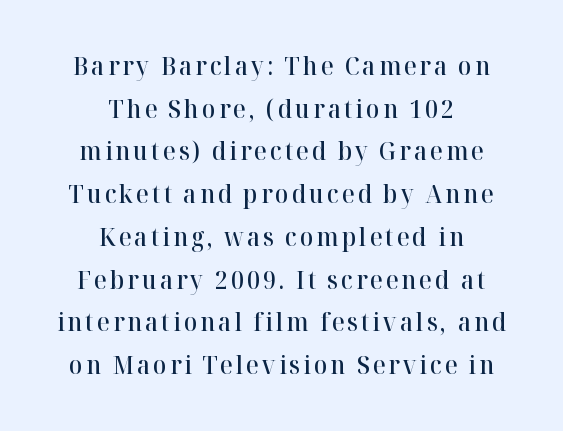
{"italic": "no", "bold": "semi", "underline": "no", "align": "center", "line_spacing_ratio": 1.71, "glyph_px": 25}
